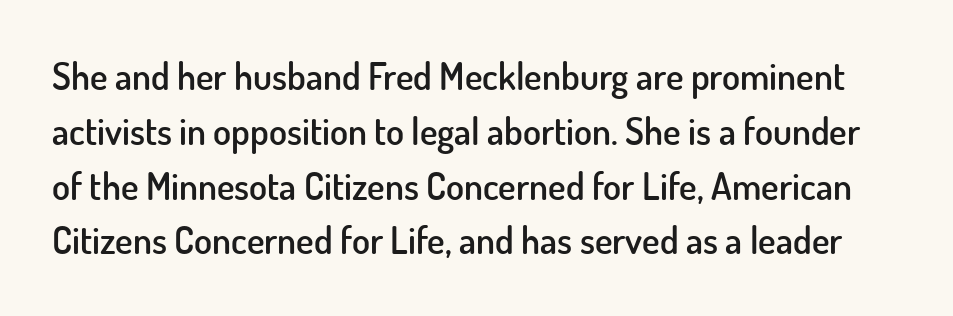
Q: Is the text bold? A: Semi-bold.
Q: Is the text italic (slanted)? A: No, it is upright.
Q: Is the typeface a serif or a sans-serif typeface? A: Sans-serif.
Q: Is the text underlined? A: No.
Q: Is the spacing between letters normal or unusually wide? A: Normal.
Q: Is the spacing between lines tight, normal or loose? A: Normal.
Q: Width (condensed, normal, or wide)? A: Normal.
Q: Stroke contrast? A: Low.
Q: x-height? A: Small.
Q: Monospaced? A: No.
